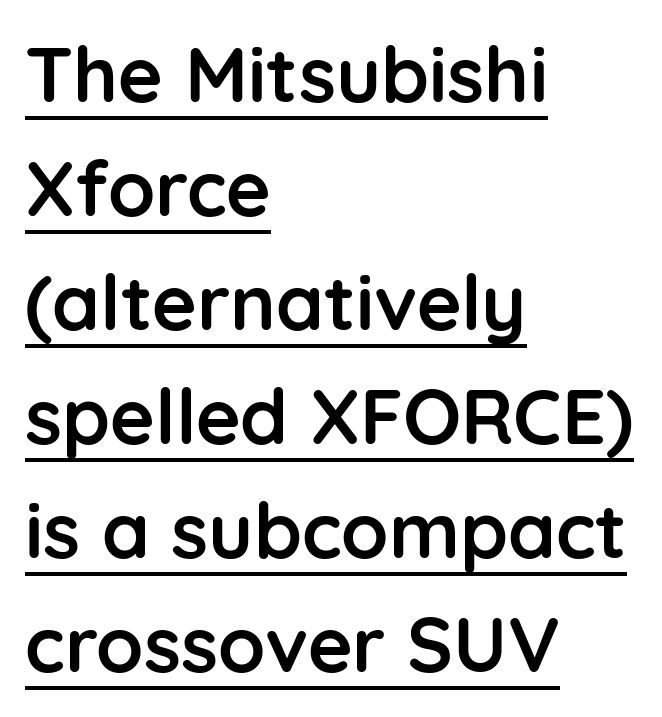
The image shows 77 px semibold sans-serif type, upright; set left-aligned, normal line spacing (1.48x), normal letter spacing, underlined; low stroke contrast and a medium x-height.
